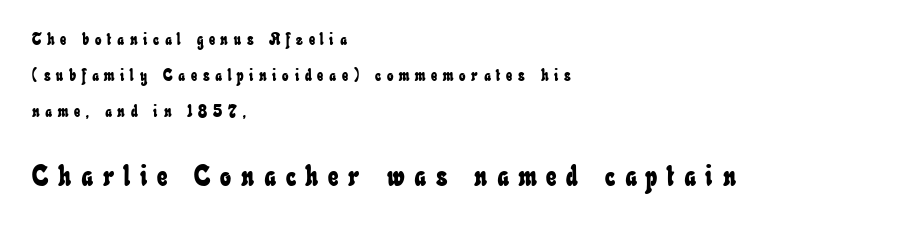
Is the letter spacing exaggerated? Yes — the characters are pushed far apart. Do the characters align in a grid? No, the font is proportional. Whoever set this made the second block the dominant, larger element. Widely set lines give the paragraph a tall, airy silhouette. Horizontally, the lines are justified to the leading edge only.
